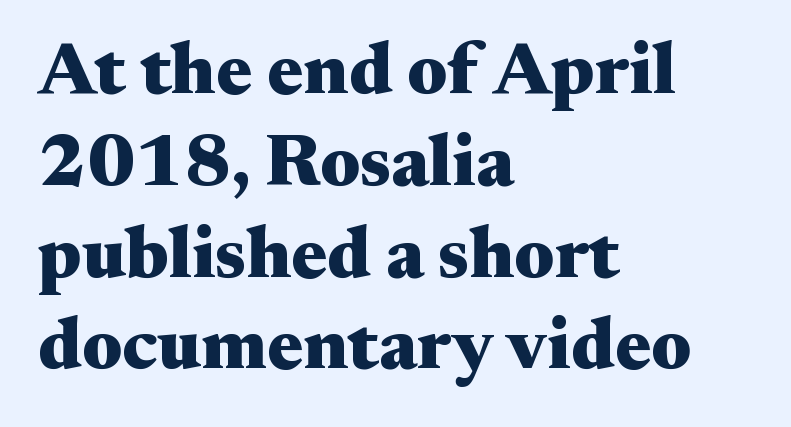
{"serif": "yes", "italic": "no", "bold": "yes", "weight": "heavy", "width": "wide", "stroke_contrast": "medium", "x_height": "small", "monospaced": "no", "underline": "no", "align": "left", "line_spacing_ratio": 1.24, "letter_spacing": "normal", "letter_spacing_em": 0.0, "glyph_px": 74}
